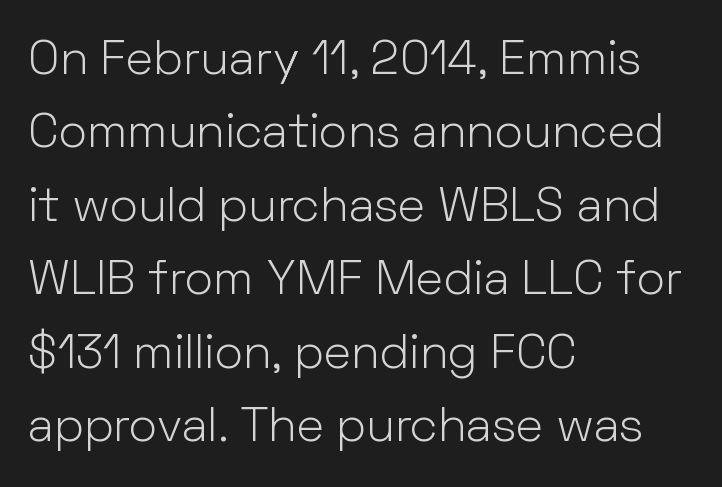
Q: Is the text bold? A: No.
Q: Is the text italic (slanted)? A: No, it is upright.
Q: Is the typeface a serif or a sans-serif typeface? A: Sans-serif.
Q: Is the text underlined? A: No.
Q: How is the paragraph aligned? A: Left-aligned.
Q: Is the spacing between letters normal or unusually wide? A: Normal.
Q: Is the spacing between lines tight, normal or loose? A: Normal.
Q: Width (condensed, normal, or wide)? A: Normal.
Q: Stroke contrast? A: Low.
Q: x-height? A: Medium.
Q: Monospaced? A: No.
